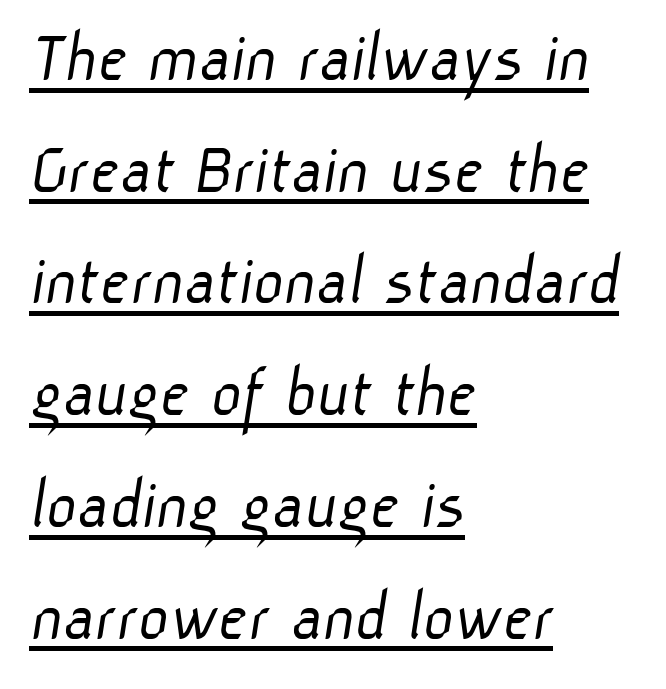
Q: Is the text bold? A: No.
Q: Is the typeface a serif or a sans-serif typeface? A: Sans-serif.
Q: Is the text underlined? A: Yes.
Q: How is the paragraph aligned? A: Left-aligned.
Q: Is the spacing between letters normal or unusually wide? A: Normal.
Q: Is the spacing between lines tight, normal or loose? A: Normal.
Q: Width (condensed, normal, or wide)? A: Normal.
Q: Stroke contrast? A: Low.
Q: x-height? A: Medium.
Q: Monospaced? A: No.
